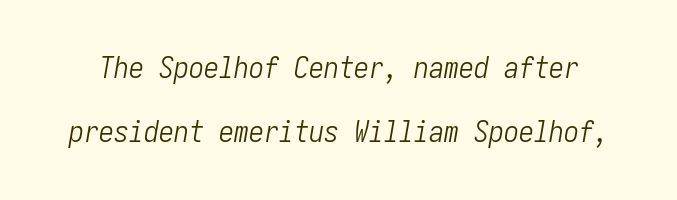
Q: Is the text bold? A: No.
Q: Is the text italic (slanted)? A: Yes, it leans right by about 10 degrees.
Q: Is the text underlined? A: No.
Q: Is the spacing between letters normal or unusually wide? A: Normal.
Q: Is the spacing between lines tight, normal or loose? A: Loose.
Q: Width (condensed, normal, or wide)? A: Condensed.
Q: Stroke contrast? A: Low.
Q: x-height? A: Medium.
